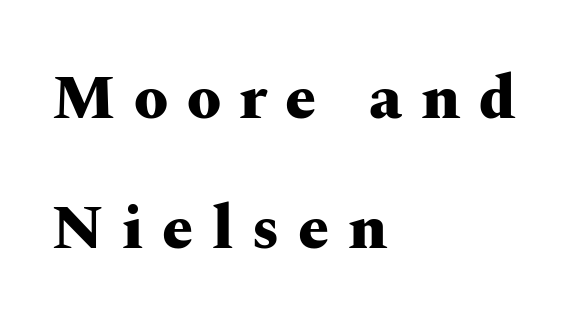
The image shows 62 px heavy, wide serif type, upright; set left-aligned, loose line spacing (2.1x), unusually wide letter spacing (+0.3 em), not underlined; medium stroke contrast and a medium x-height.
